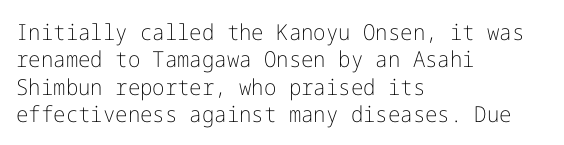
The image shows 22 px text type, upright; set left-aligned, line spacing 1.24x, normal letter spacing, not underlined.
